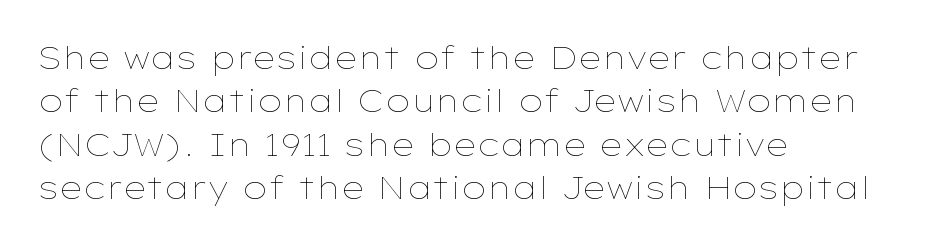
The image shows 31 px thin, wide type, upright; set left-aligned, normal line spacing (1.4x), normal letter spacing, not underlined; low stroke contrast and a medium x-height.
